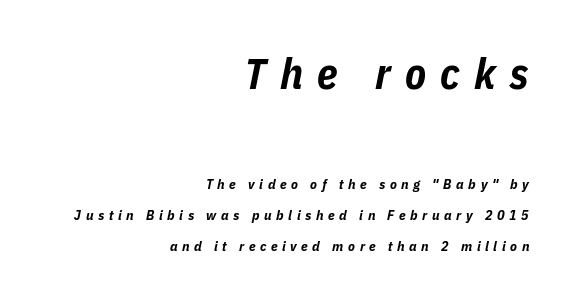
Note: larger setting up top, smaller setting below. Short note: letters widely spaced. Character widths vary here, with narrow letters taking less room than wide ones. This rendering features lettering with no underline. Baseline-to-baseline distance is far greater than the letter height.
